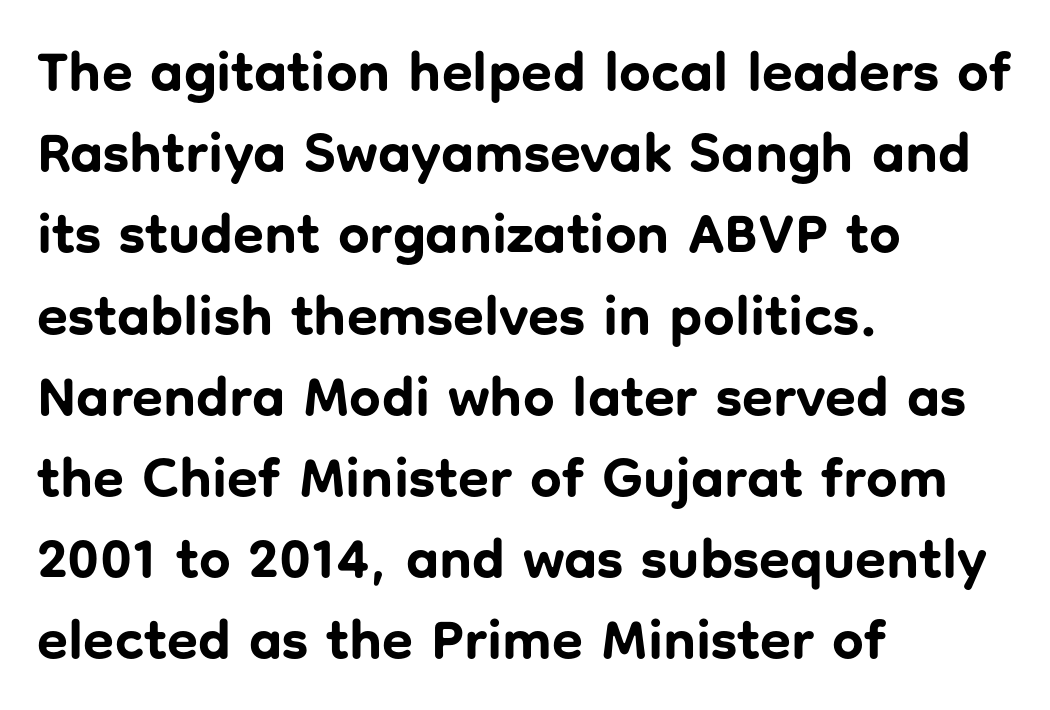
{"serif": "no", "italic": "no", "bold": "yes", "weight": "bold", "width": "normal", "stroke_contrast": "low", "x_height": "medium", "monospaced": "no", "underline": "no", "align": "left", "line_spacing": "normal", "line_spacing_ratio": 1.45, "letter_spacing": "normal", "letter_spacing_em": 0.0, "glyph_px": 56}
